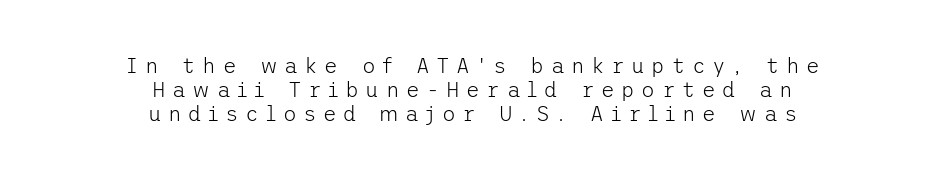
Q: Is the text bold? A: No.
Q: Is the text italic (slanted)? A: No, it is upright.
Q: Is the text underlined? A: No.
Q: How is the paragraph aligned? A: Centered.
Q: Is the spacing between letters normal or unusually wide? A: Unusually wide.
Q: Is the spacing between lines tight, normal or loose? A: Tight.
